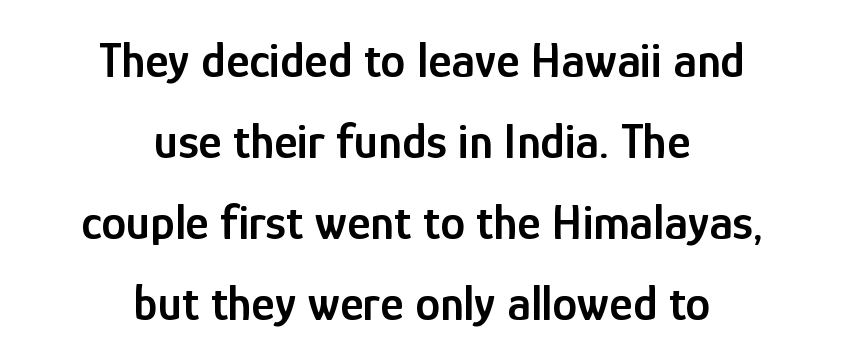
This sample uses an upright cut, with every glyph sitting square on the baseline. Each letter keeps its own natural width here, so spacing adapts to shape. Strokes here are thickened, but only to semibold level. Stroke terminals: plain, sans-serif. The space beneath each line is pristine and unruled. Vertically, the passage feels balanced, rows spaced as you'd expect.
